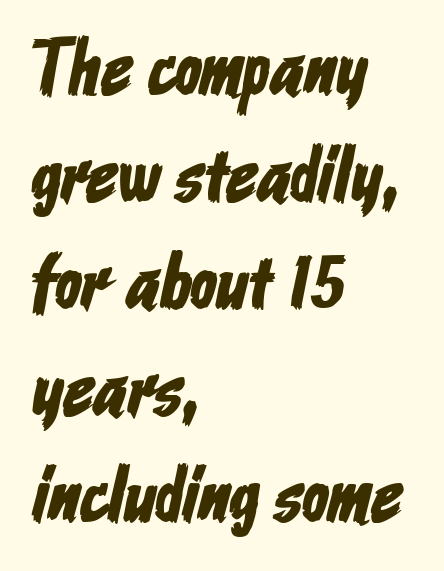
Q: Is the typeface a serif or a sans-serif typeface? A: Sans-serif.
Q: Is the text underlined? A: No.
Q: How is the paragraph aligned? A: Left-aligned.
Q: Is the spacing between letters normal or unusually wide? A: Normal.
Q: Is the spacing between lines tight, normal or loose? A: Normal.
Q: Width (condensed, normal, or wide)? A: Condensed.
Q: Stroke contrast? A: Low.
Q: x-height? A: Medium.
Q: Monospaced? A: No.
